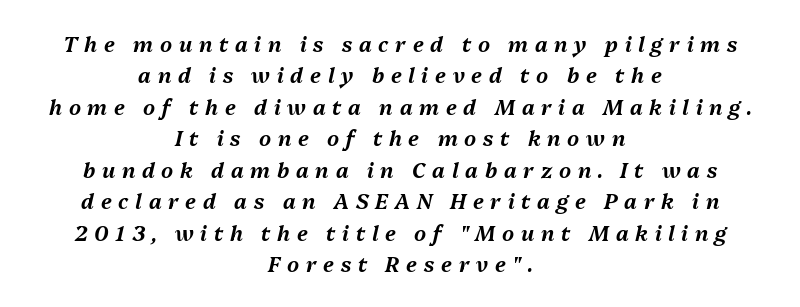
The image shows 21 px text type, italic (leaning right); set centered, normal line spacing (1.5x), unusually wide letter spacing (+0.32 em), not underlined.
